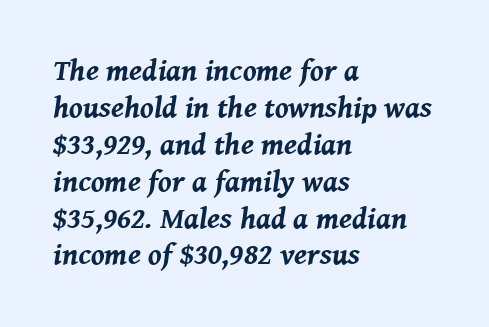
The image shows 30 px bold type, italic (leaning right); set left-aligned, line spacing 1.23x, normal letter spacing, not underlined; medium stroke contrast and a medium x-height.
